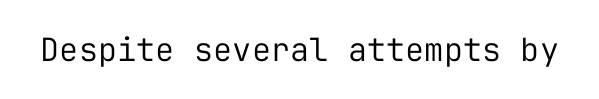
The image shows 32 px regular-weight sans-serif type, upright, monospaced; set normal letter spacing, not underlined; low stroke contrast and a medium x-height.
